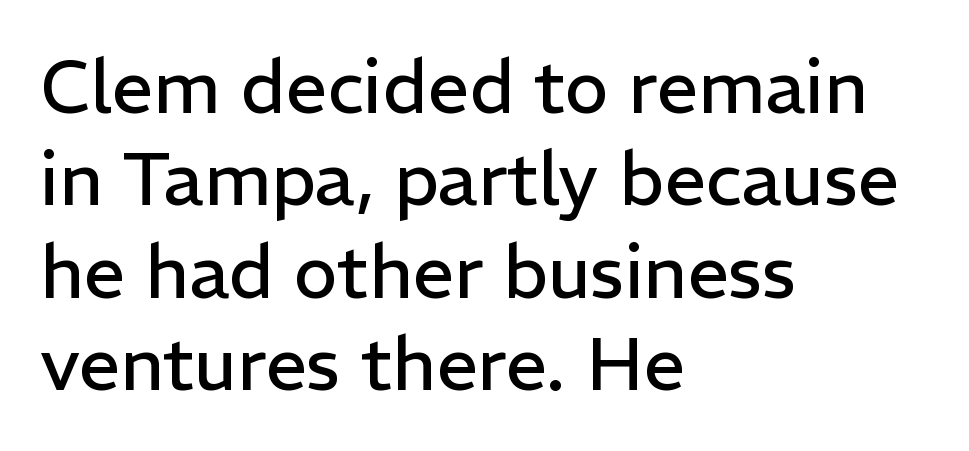
Q: Is the text bold? A: No.
Q: Is the text italic (slanted)? A: No, it is upright.
Q: Is the typeface a serif or a sans-serif typeface? A: Sans-serif.
Q: Is the text underlined? A: No.
Q: How is the paragraph aligned? A: Left-aligned.
Q: Is the spacing between letters normal or unusually wide? A: Normal.
Q: Is the spacing between lines tight, normal or loose? A: Normal.
Q: Width (condensed, normal, or wide)? A: Normal.
Q: Stroke contrast? A: Low.
Q: x-height? A: Medium.
Q: Monospaced? A: No.
